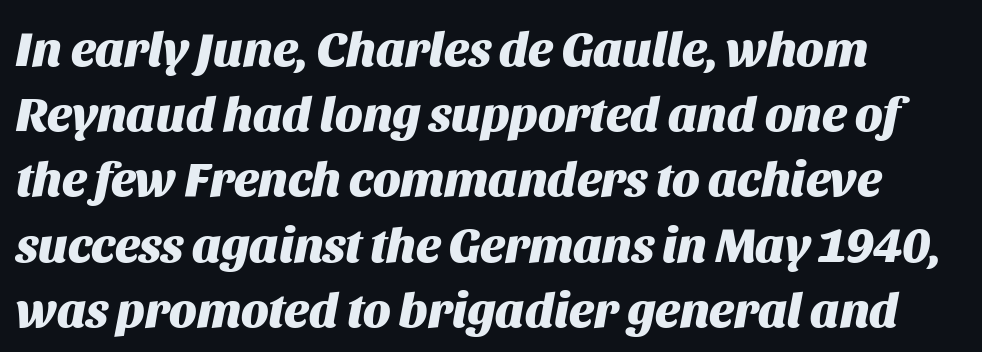
This rendering leaves character spacing at its baseline value. The strip under each line holds only bare page. A dark, heavy texture on the line: the type is bold. A typesetter would call this proportional, since set widths differ per character. If you drew a ruler down the left edge, every line would touch it.
